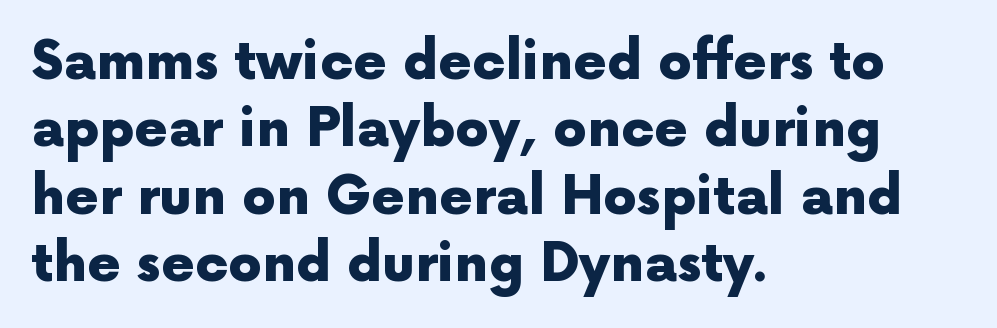
Short note: letters normally spaced. This block has exactly the height ordinary leading produces. Note the varied advance widths — an 'i' is clearly narrower than an 'm'. No feet cap the strokes, marking this as sans-serif type. This rendering features lettering with no underline.
